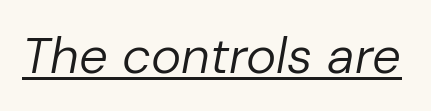
Does a line run under the words? Yes, clearly. No extra ink here — the face is not bold. Each word holds together tightly as a unit, with standard inter-letter gaps. The whole block is typeset with a tilt.
